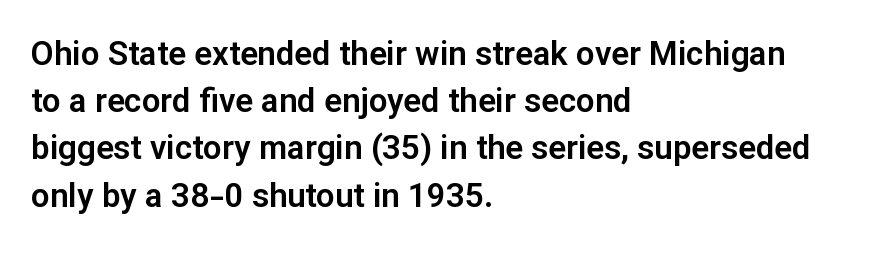
The image shows 33 px sans-serif type, upright; set left-aligned, normal line spacing (1.43x), normal letter spacing, not underlined; low stroke contrast and a medium x-height.
